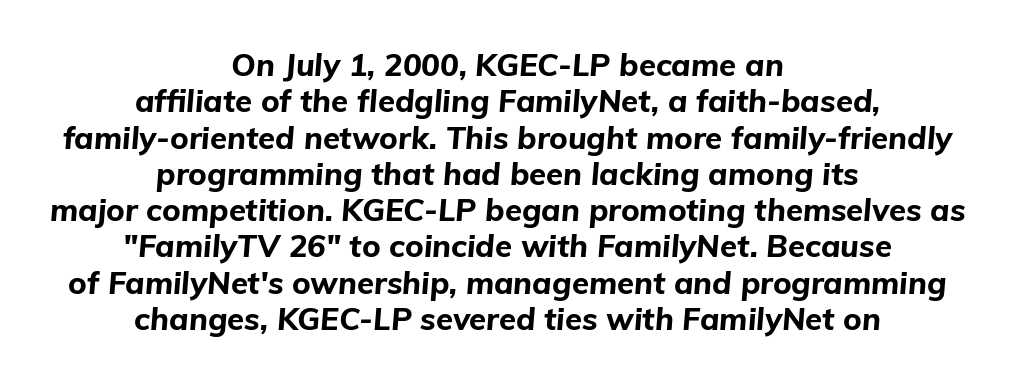
The image shows 31 px bold type, italic (leaning right); set centered, line spacing 1.17x, normal letter spacing, not underlined; low stroke contrast and a medium x-height.
